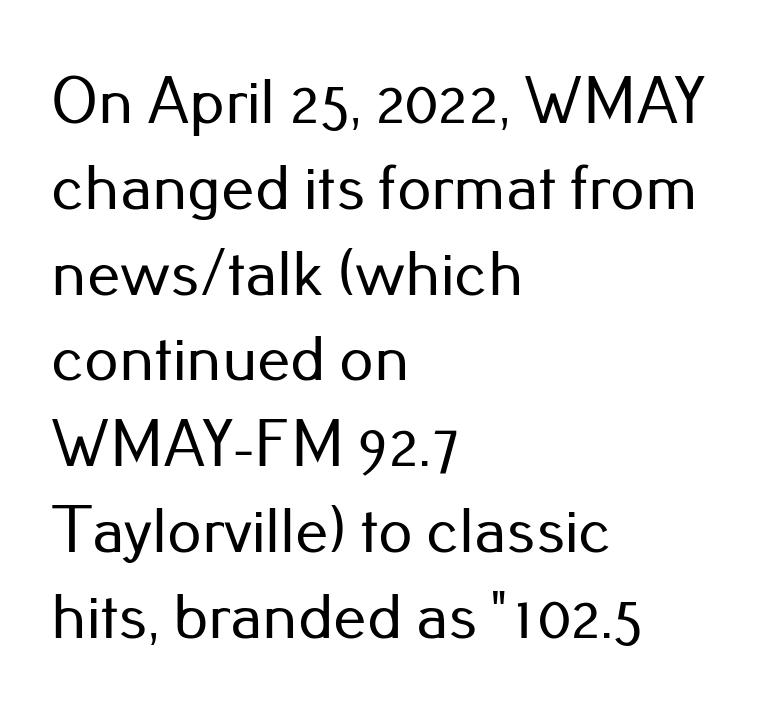
The baseline area is clear. Rows of type keep a routine distance in the vertical direction. Where is the straight margin? On the left. The face used here is rendered with its standard letterfit. The letters stand straight up with perfectly vertical stems.
